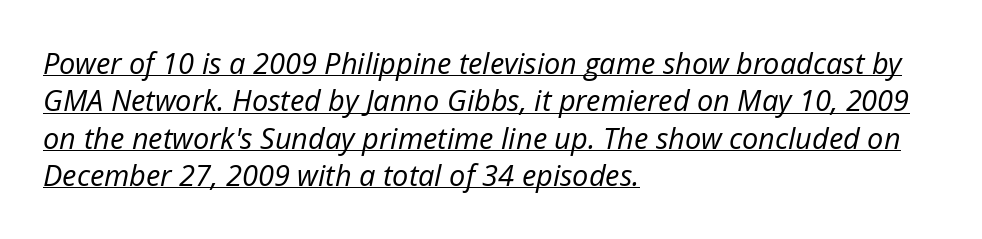
Q: Is the text bold? A: No.
Q: Is the text italic (slanted)? A: Yes, it leans right by about 12 degrees.
Q: Is the text underlined? A: Yes.
Q: How is the paragraph aligned? A: Left-aligned.
Q: Is the spacing between letters normal or unusually wide? A: Normal.
Q: Is the spacing between lines tight, normal or loose? A: Normal.
Q: Width (condensed, normal, or wide)? A: Normal.
Q: Stroke contrast? A: Low.
Q: x-height? A: Medium.
Q: Monospaced? A: No.
